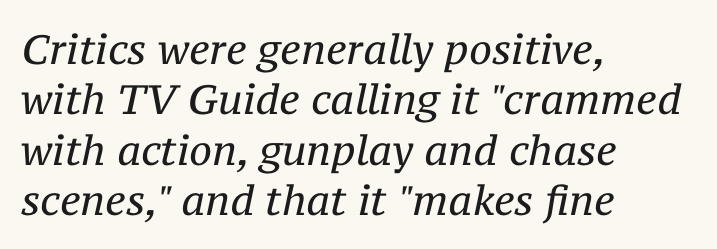
Spacing between characters is what you'd get straight out of the box. The font's italic variant was chosen for this text. Descender tails drop into unmarked territory. The passage is arranged the way most books set body copy — flush left. Weight: in the light-to-regular range.
